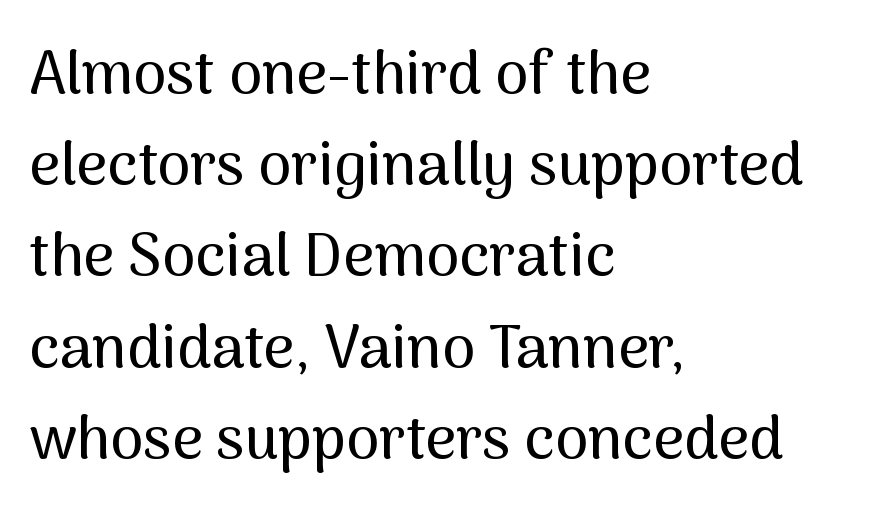
Students, note that the glyphs here touch the page at normal intervals. A normal amount of white space separates one row of letters from the next. Horizontal alignment here is leftward, the default for most running prose. The baseline area is clear. Every stem runs plumb, perpendicular to the baseline.
